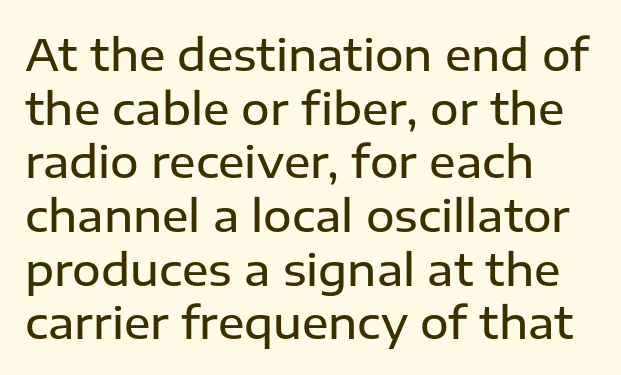
Nobody touched the tracking dial on this one. Quick note: underline off. Stroke thickness is moderately raised; the sample reads as semibold. Spacing verdict: proportional, widths tailored to each character. Nothing sits at the stroke ends, so this counts as sans-serif. These lines stack with their left ends in a neat column.
